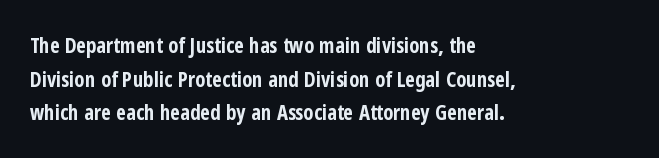
{"italic": "no", "bold": "yes", "underline": "no", "align": "left", "line_spacing": "normal", "line_spacing_ratio": 1.6, "letter_spacing": "normal", "letter_spacing_em": 0.0, "glyph_px": 21}
